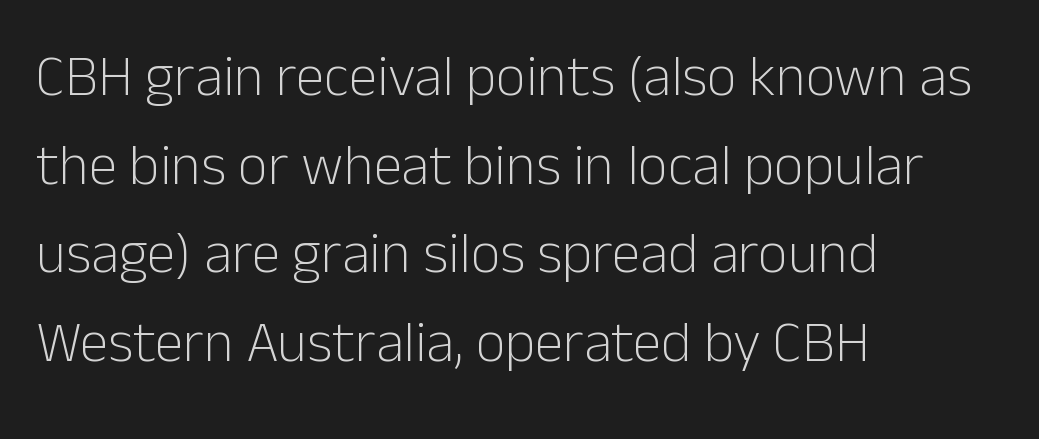
Q: Is the text bold? A: No.
Q: Is the text italic (slanted)? A: No, it is upright.
Q: Is the typeface a serif or a sans-serif typeface? A: Sans-serif.
Q: Is the text underlined? A: No.
Q: How is the paragraph aligned? A: Left-aligned.
Q: Is the spacing between letters normal or unusually wide? A: Normal.
Q: Is the spacing between lines tight, normal or loose? A: Normal.
Q: Width (condensed, normal, or wide)? A: Normal.
Q: Stroke contrast? A: Low.
Q: x-height? A: Medium.
Q: Monospaced? A: No.
